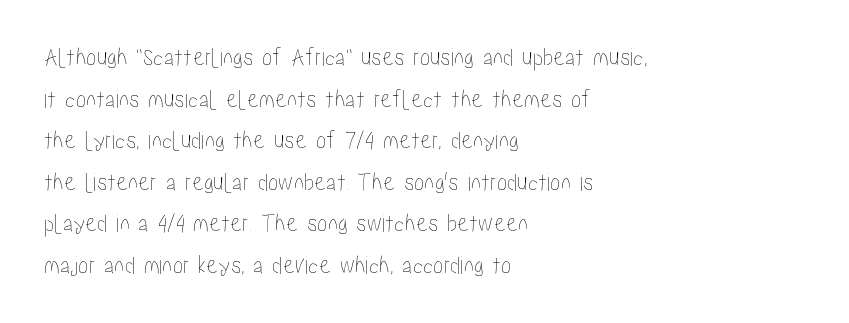
Q: Is the text italic (slanted)? A: No, it is upright.
Q: Is the text underlined? A: No.
Q: How is the paragraph aligned? A: Left-aligned.
Q: Is the spacing between letters normal or unusually wide? A: Normal.
Q: Is the spacing between lines tight, normal or loose? A: Normal.
